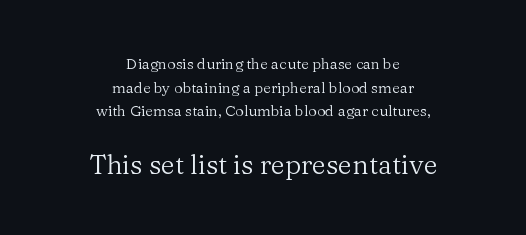
The image shows 27 px text type, upright; set centered, normal line spacing (1.58x), normal letter spacing, not underlined; the second (bottom) block is 1.8x larger.
